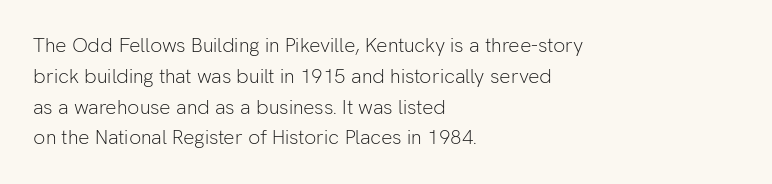
{"italic": "no", "bold": "no", "underline": "no", "align": "left", "line_spacing": "normal", "line_spacing_ratio": 1.54, "letter_spacing": "normal", "letter_spacing_em": 0.0, "glyph_px": 20}
